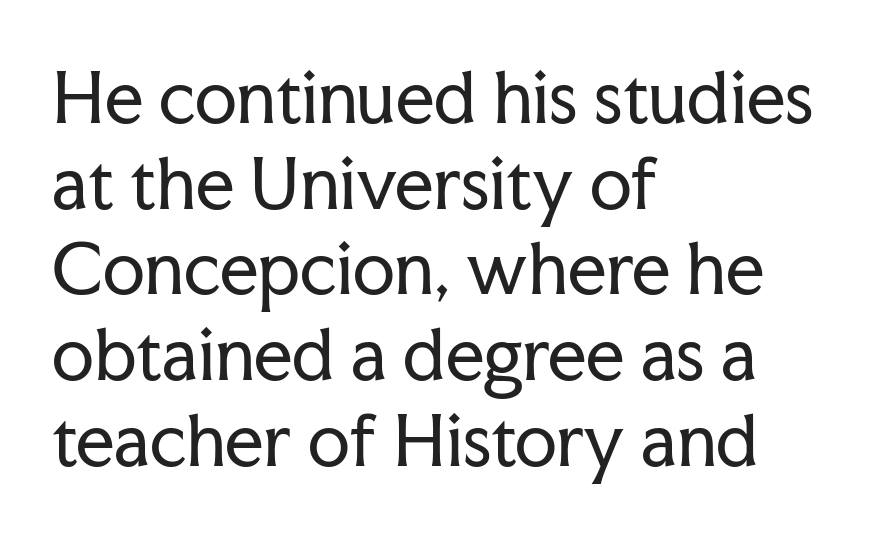
Students, observe: this is what conventionally led text looks like. The type family on display is of the serif kind. Here the designer chose a conventional face with non-uniform glyph widths. Between one letter and the next there's only the usual sliver of space. Posture: vertical. Counters stay open thanks to moderate or lighter strokes.
